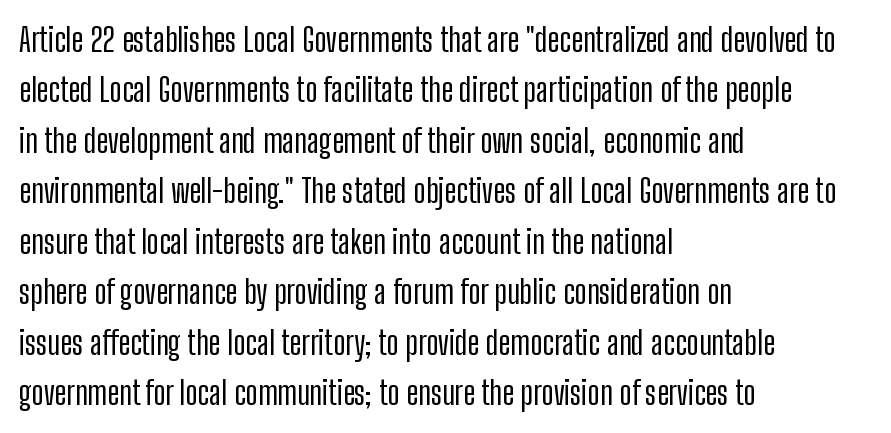
Q: Is the text italic (slanted)? A: No, it is upright.
Q: Is the typeface a serif or a sans-serif typeface? A: Sans-serif.
Q: Is the text underlined? A: No.
Q: How is the paragraph aligned? A: Left-aligned.
Q: Is the spacing between letters normal or unusually wide? A: Normal.
Q: Is the spacing between lines tight, normal or loose? A: Normal.
Q: Width (condensed, normal, or wide)? A: Condensed.
Q: Stroke contrast? A: Low.
Q: x-height? A: Medium.
Q: Monospaced? A: No.
